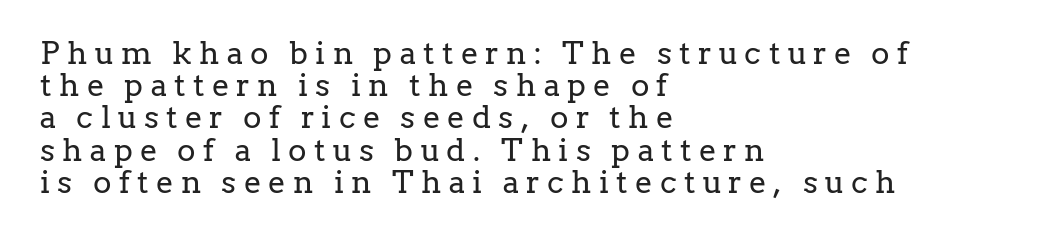
The image shows 31 px regular-weight serif type, upright; set left-aligned, tight line spacing (1.04x), unusually wide letter spacing (+0.24 em), not underlined; low stroke contrast and a medium x-height.
